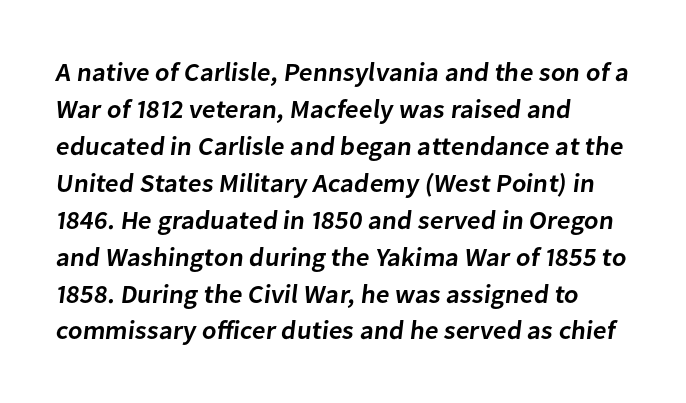
The line-height multiplier appears to be the usual default. Look at the stroke-to-counter ratio: somewhat heavy, a semibold. A bare baseline throughout the passage. Leftover space on each line is placed entirely after the last word.
